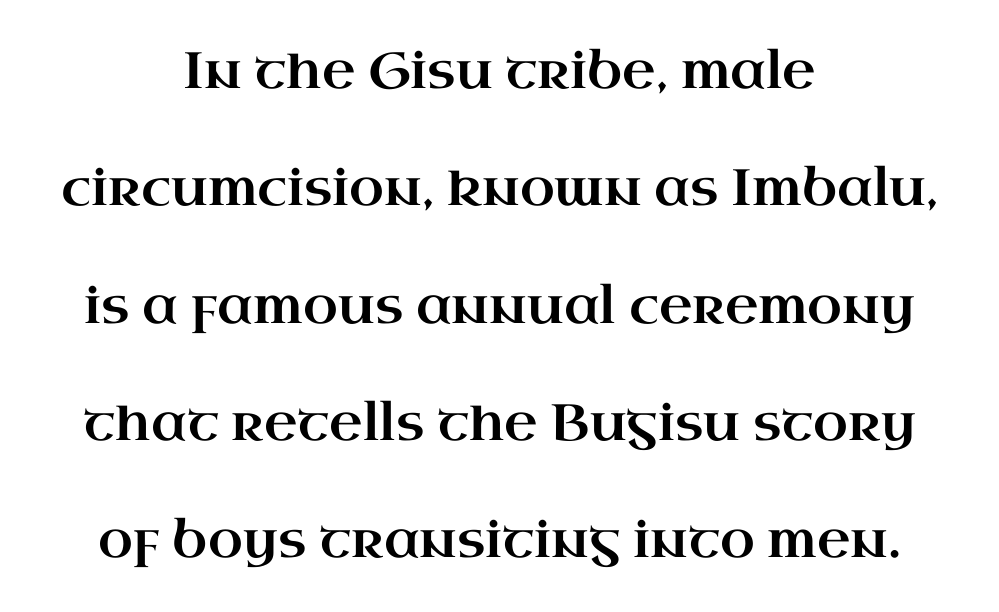
The face used here is seriffed, in the tradition of book romans. Successive baselines arrive slowly, with a big drop between each. Is the letter spacing exaggerated? No — it looks like the ordinary default. Varying glyph widths throughout — classic text-font behaviour. Ascenders rise straight up at ninety degrees. Reading down the block, each line starts at a different indent, mirrored at its end.
